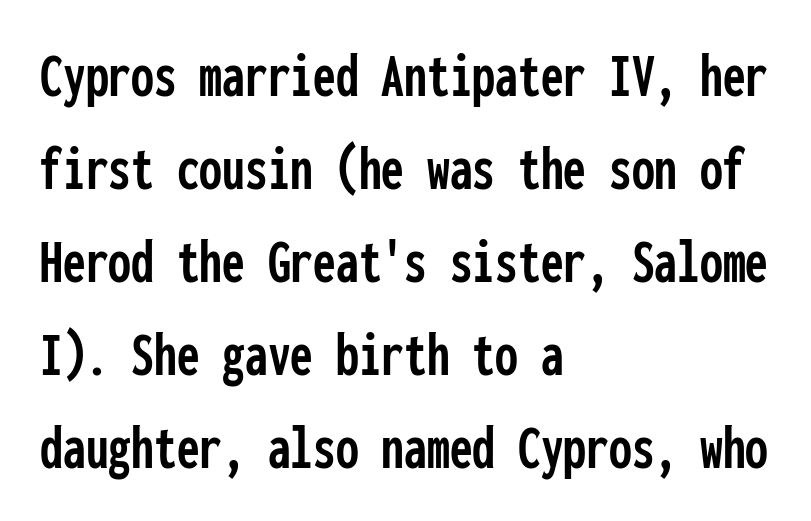
Caption: standard tracking, unaltered. Words float on clear page, feet unadorned. This rendering employs a face without finishing strokes, i.e., a sans-serif. This rendering uses left alignment, leaving the right contour irregular. Line spacing here is normal. This is the regular roman posture of the typeface.
